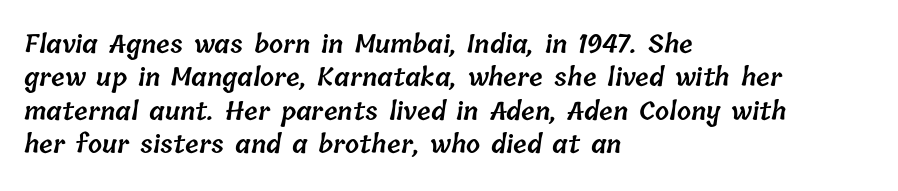
The passage is arranged the way most books set body copy — flush left. The string is rendered with underlining switched off. The leading is moderate, giving the passage an even texture. Nothing unusual about the tracking: characters are spaced as the font intends. The typesetting leans somewhat heavy: a semibold.
